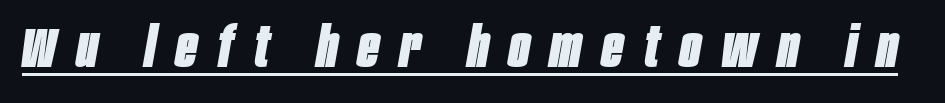
The image shows 56 px heavy, condensed type, italic (leaning right); set unusually wide letter spacing (+0.37 em), underlined; low stroke contrast and a large x-height.
